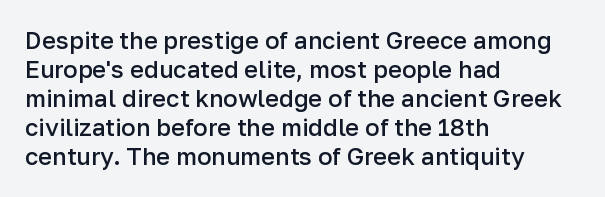
The image shows 24 px text type, upright; set left-aligned, line spacing 1.21x, normal letter spacing, not underlined.
